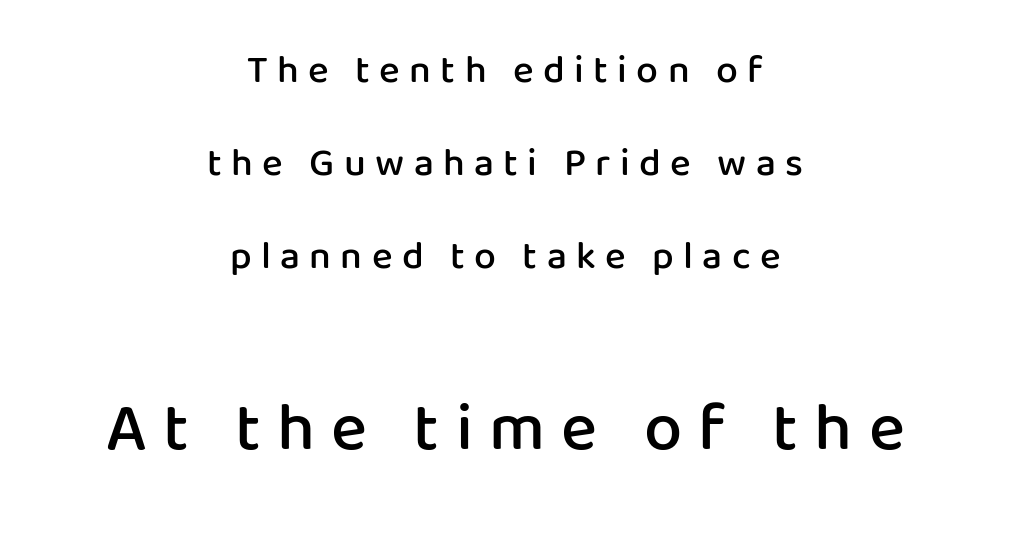
{"serif": "no", "italic": "no", "bold": "semi", "weight": "semibold", "width": "normal", "stroke_contrast": "low", "x_height": "medium", "monospaced": "no", "underline": "no", "align": "center", "line_spacing": "loose", "line_spacing_ratio": 2.38, "letter_spacing": "wide", "letter_spacing_em": 0.24, "larger_block": "second", "size_ratio": 1.74, "glyph_px": 68}
